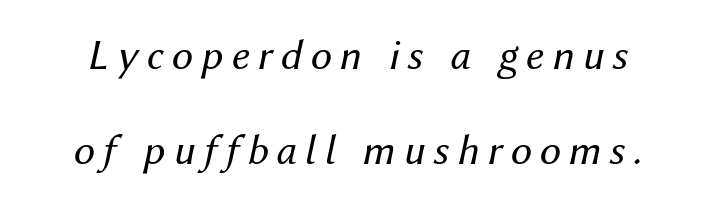
The image shows 43 px regular-weight type, italic (leaning right); set loose line spacing (2.2x), not underlined; medium stroke contrast and a medium x-height.
